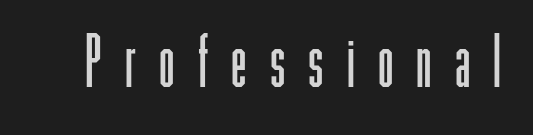
Q: Is the text bold? A: No.
Q: Is the text italic (slanted)? A: No, it is upright.
Q: Is the typeface a serif or a sans-serif typeface? A: Sans-serif.
Q: Is the text underlined? A: No.
Q: Is the spacing between letters normal or unusually wide? A: Unusually wide.
Q: Width (condensed, normal, or wide)? A: Condensed.
Q: Stroke contrast? A: Low.
Q: x-height? A: Medium.
Q: Monospaced? A: No.
